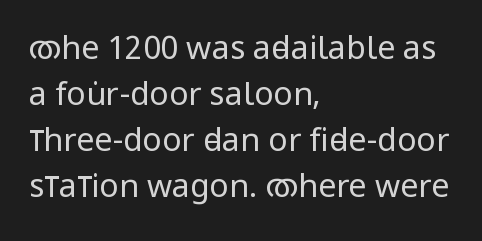
The image shows 32 px regular-weight, condensed sans-serif type, upright; set left-aligned, normal line spacing (1.44x), normal letter spacing, not underlined; low stroke contrast and a large x-height.
